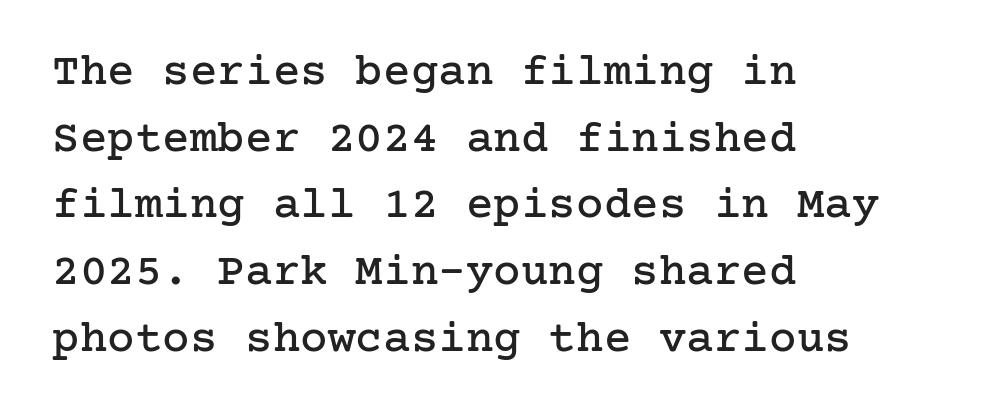
Q: Is the text italic (slanted)? A: No, it is upright.
Q: Is the typeface a serif or a sans-serif typeface? A: Serif.
Q: Is the text underlined? A: No.
Q: How is the paragraph aligned? A: Left-aligned.
Q: Is the spacing between letters normal or unusually wide? A: Normal.
Q: Is the spacing between lines tight, normal or loose? A: Normal.
Q: Width (condensed, normal, or wide)? A: Normal.
Q: Stroke contrast? A: Low.
Q: x-height? A: Medium.
